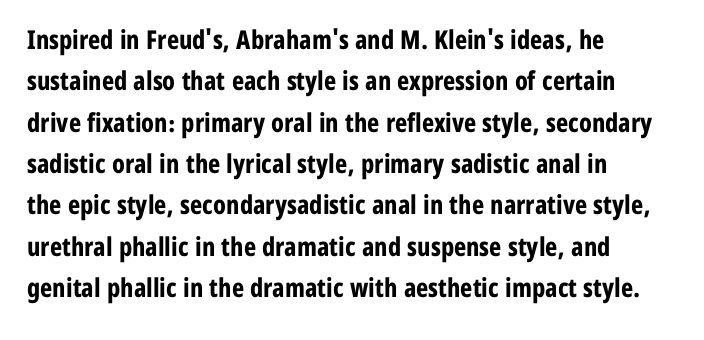
Descenders are the only things crossing below the line. Honestly, the row spacing looks completely unremarkable. The font is running at its bold setting. Inter-character spacing is left at the font's built-in metrics. Vertical strokes here are truly vertical.
